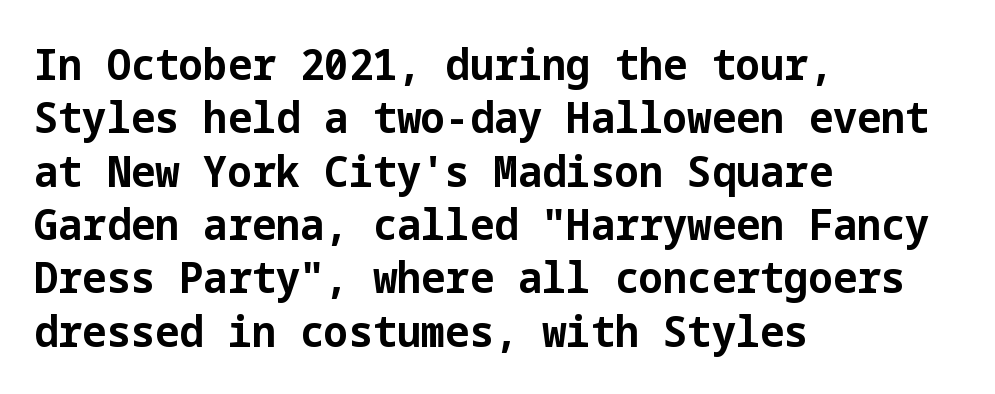
A typesetter would label this face a sans. What weight is shown? A full bold with thick strokes. Notice how the stems are strictly vertical — no italics here. Honestly, the letter spacing is just normal — you wouldn't notice it. Any mark beneath the type? The region is blank. Every row of glyphs begins at an identical x-position on the left.
